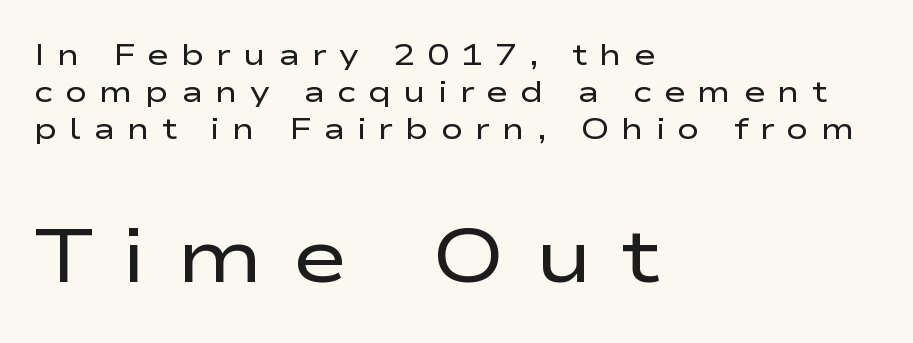
Size contrast runs from small at the top to large at the bottom. Spacing verdict: proportional, widths tailored to each character. The rag falls on the right side of this text block. The designer went with a sans here, leaving each stem footless. Every stem runs plumb, perpendicular to the baseline. Nobody drew a line under any word here.
